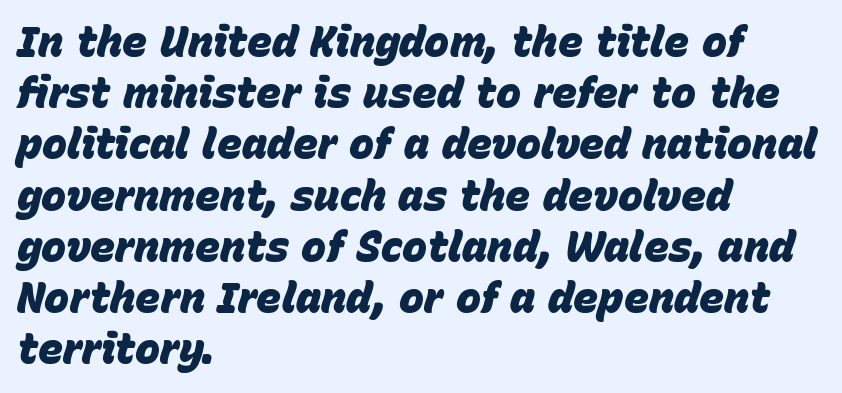
On the weight axis this lands at bold, roughly 700. These lines are set flush left with a ragged right edge. Any mark beneath the type? The region is blank. You can tell it's italic because the verticals aren't actually vertical. Note the varied advance widths — an 'i' is clearly narrower than an 'm'. Letter spacing: default.
